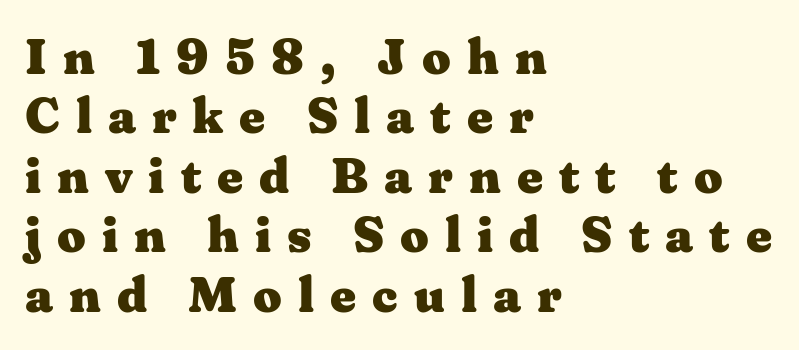
Observe the wide spacing: letters keep a clear distance from each other. Is there any slant? The stems are plumb. You could not count columns in this text — the font is proportionally spaced. Compared with an ordinary text face, these strokes are far heavier — a full bold. The strip under each line holds only bare page.
